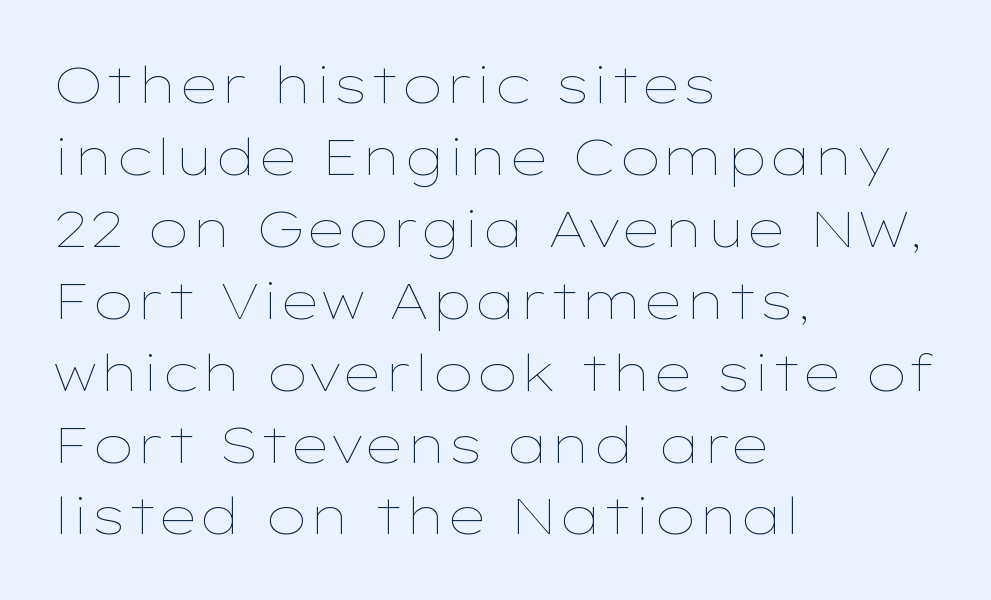
{"italic": "no", "bold": "no", "weight": "thin", "width": "wide", "stroke_contrast": "low", "x_height": "medium", "monospaced": "no", "underline": "no", "align": "left", "line_spacing": "normal", "line_spacing_ratio": 1.41, "letter_spacing": "normal", "letter_spacing_em": 0.0, "glyph_px": 51}
